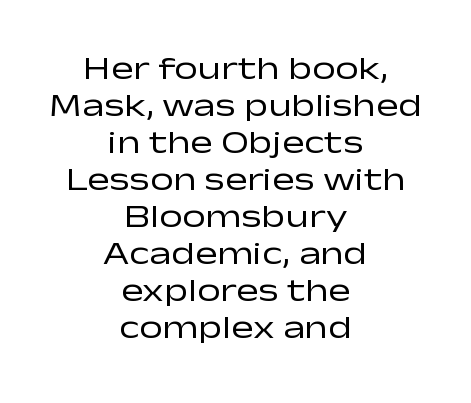
{"serif": "no", "italic": "no", "bold": "no", "weight": "regular", "width": "wide", "stroke_contrast": "low", "x_height": "medium", "monospaced": "no", "underline": "no", "align": "center", "line_spacing": "tight", "line_spacing_ratio": 1.12, "letter_spacing": "normal", "letter_spacing_em": 0.0, "glyph_px": 33}
